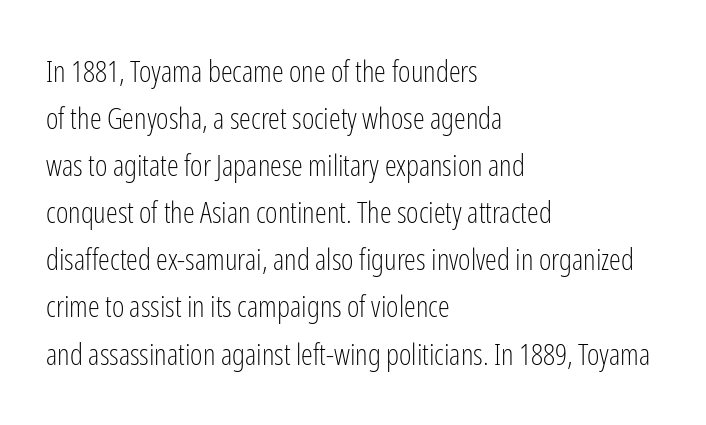
{"serif": "no", "italic": "no", "bold": "no", "weight": "light", "width": "condensed", "stroke_contrast": "low", "x_height": "medium", "monospaced": "no", "underline": "no", "align": "left", "line_spacing": "normal", "line_spacing_ratio": 1.57, "letter_spacing": "normal", "letter_spacing_em": 0.0, "glyph_px": 30}
